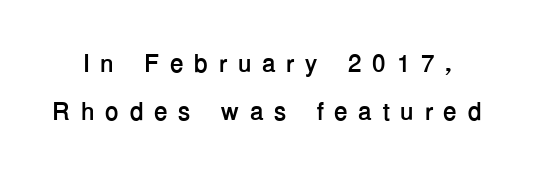
If you measured baseline to baseline, you'd find a long distance. The glyphs have the mass of a bold cut. The zone under the glyphs is completely vacant. Tracking here is generous; glyphs stand well apart from one another.
